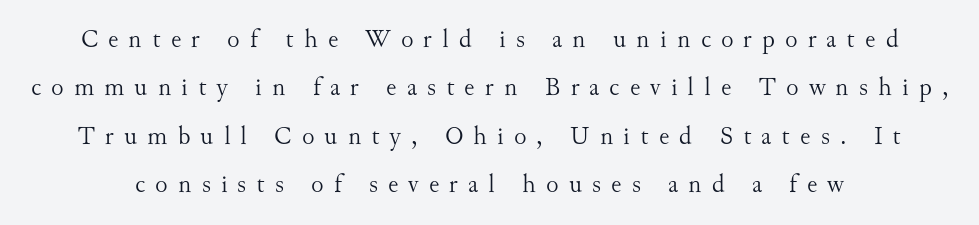
The gap between lines stays unmarked. These lines were composed using upright roman letters. Glyph-to-glyph distance is far greater than everyday printed text. Unbolded letterforms with no extra heft.
